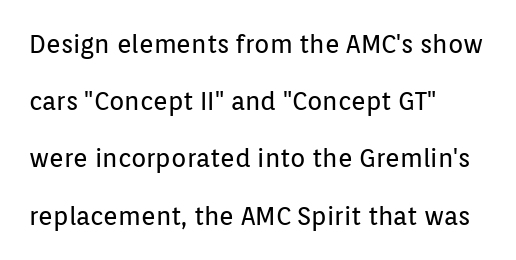
The image shows 25 px text type, upright; set left-aligned, loose line spacing (2.29x), normal letter spacing, not underlined.
